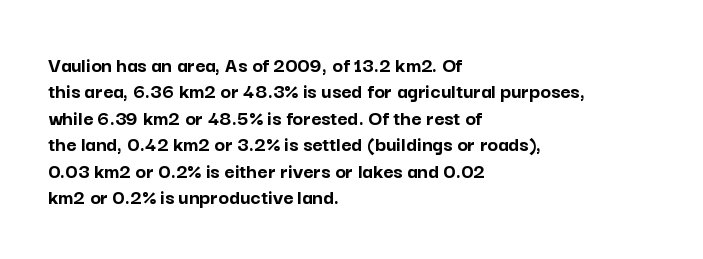
{"italic": "no", "bold": "yes", "underline": "no", "align": "left", "line_spacing_ratio": 1.2, "letter_spacing": "normal", "letter_spacing_em": 0.0, "glyph_px": 22}
